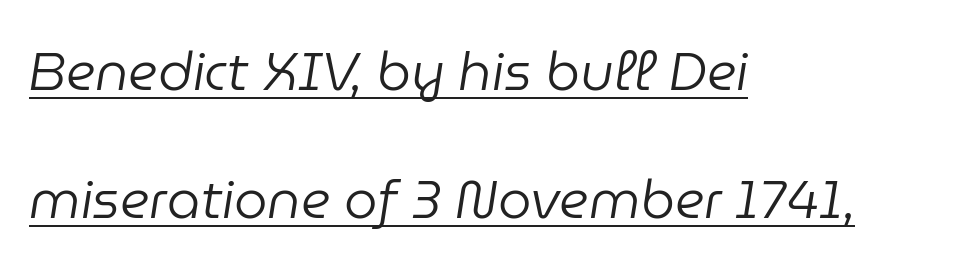
The gaps between neighbouring characters are ordinary and unremarkable. The lettering is marked with a stroke running underneath it. The passage shown is typed in a proportional face where columns would drift. The rendering anchors every line to the left-hand side.
